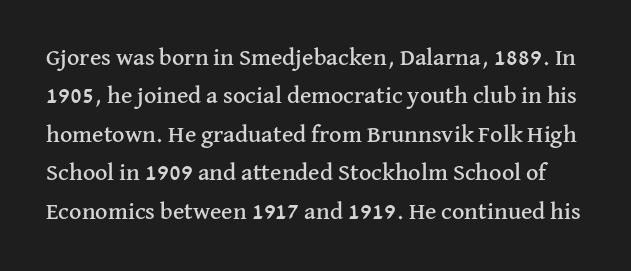
The image shows 24 px text type, upright; set normal line spacing (1.6x), normal letter spacing, not underlined.
